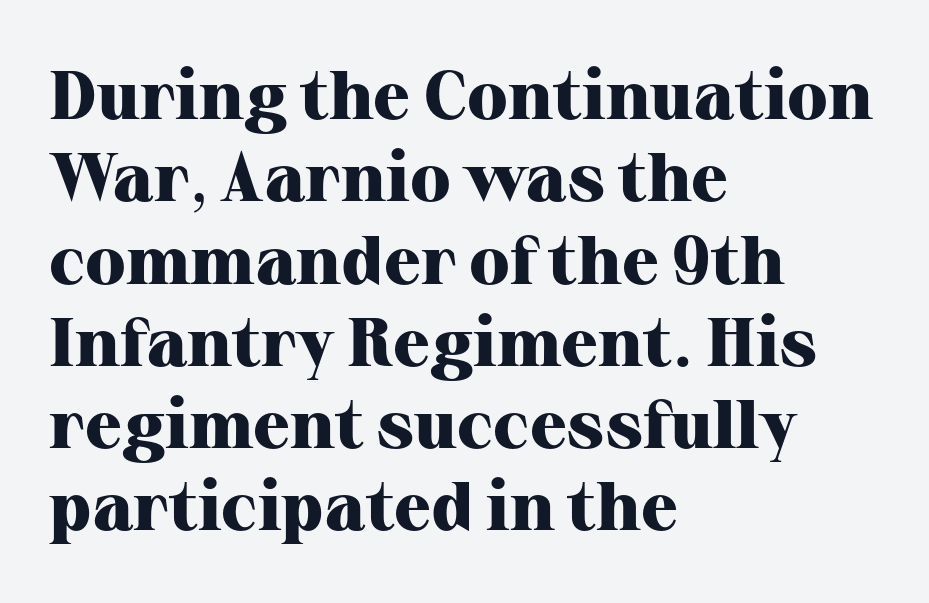
Q: Is the text bold? A: Yes.
Q: Is the text italic (slanted)? A: No, it is upright.
Q: Is the typeface a serif or a sans-serif typeface? A: Serif.
Q: Is the text underlined? A: No.
Q: How is the paragraph aligned? A: Left-aligned.
Q: Is the spacing between letters normal or unusually wide? A: Normal.
Q: Width (condensed, normal, or wide)? A: Normal.
Q: Stroke contrast? A: High.
Q: x-height? A: Medium.
Q: Monospaced? A: No.
